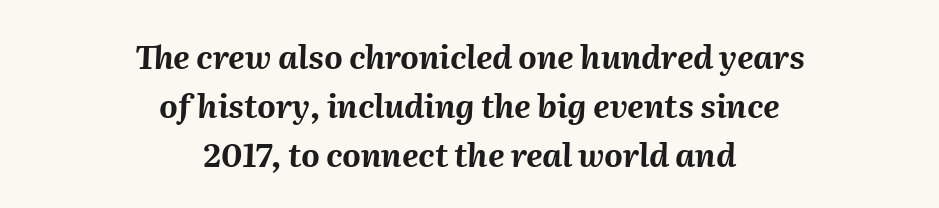
Q: Is the text bold? A: Yes.
Q: Is the text italic (slanted)? A: Yes, it leans right by about 2 degrees.
Q: Is the text underlined? A: No.
Q: How is the paragraph aligned? A: Centered.
Q: Is the spacing between letters normal or unusually wide? A: Normal.
Q: Is the spacing between lines tight, normal or loose? A: Normal.
Q: Width (condensed, normal, or wide)? A: Normal.
Q: Stroke contrast? A: Medium.
Q: x-height? A: Medium.
Q: Monospaced? A: No.
